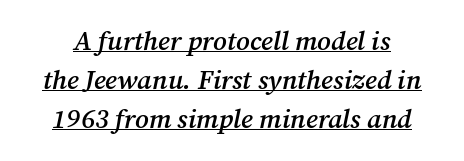
{"italic": "yes", "lean": "right", "slant_degrees": 12, "bold": "semi", "underline": "yes", "line_spacing": "normal", "line_spacing_ratio": 1.45, "letter_spacing": "normal", "letter_spacing_em": 0.0, "glyph_px": 27}
